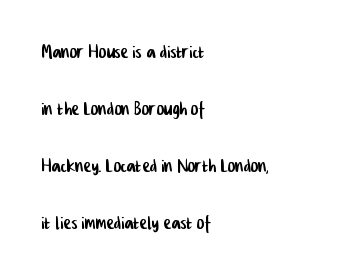
Q: Is the text underlined? A: No.
Q: How is the paragraph aligned? A: Left-aligned.
Q: Is the spacing between letters normal or unusually wide? A: Normal.
Q: Is the spacing between lines tight, normal or loose? A: Loose.
